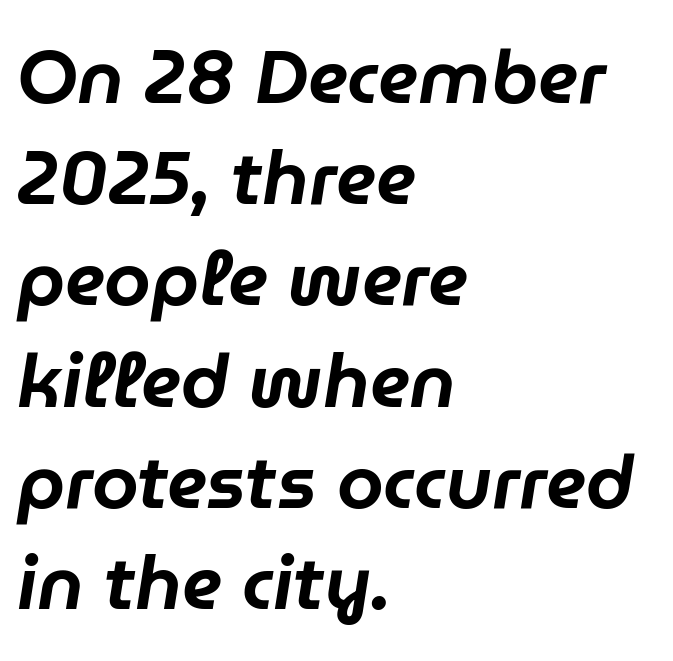
Q: Is the text italic (slanted)? A: Yes, it leans right by about 9 degrees.
Q: Is the text underlined? A: No.
Q: How is the paragraph aligned? A: Left-aligned.
Q: Is the spacing between letters normal or unusually wide? A: Normal.
Q: Is the spacing between lines tight, normal or loose? A: Normal.
Q: Width (condensed, normal, or wide)? A: Normal.
Q: Stroke contrast? A: Low.
Q: x-height? A: Medium.
Q: Monospaced? A: No.
